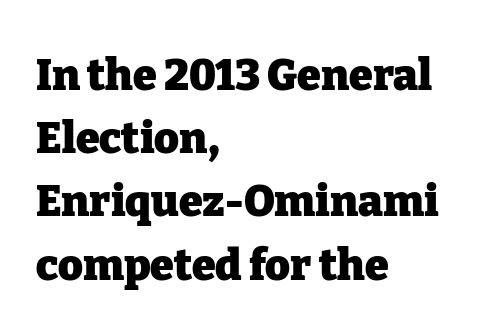
The image shows 43 px heavy serif type, upright; set left-aligned, normal line spacing (1.47x), normal letter spacing, not underlined; low stroke contrast and a medium x-height.
